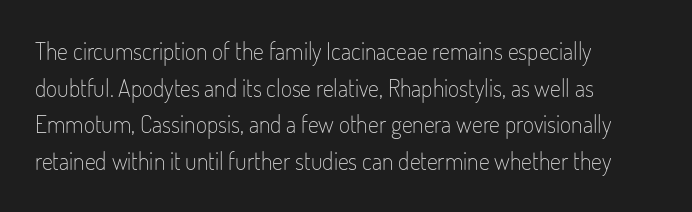
{"italic": "no", "bold": "no", "underline": "no", "align": "left", "line_spacing": "normal", "line_spacing_ratio": 1.53, "letter_spacing": "normal", "letter_spacing_em": 0.0, "glyph_px": 24}
